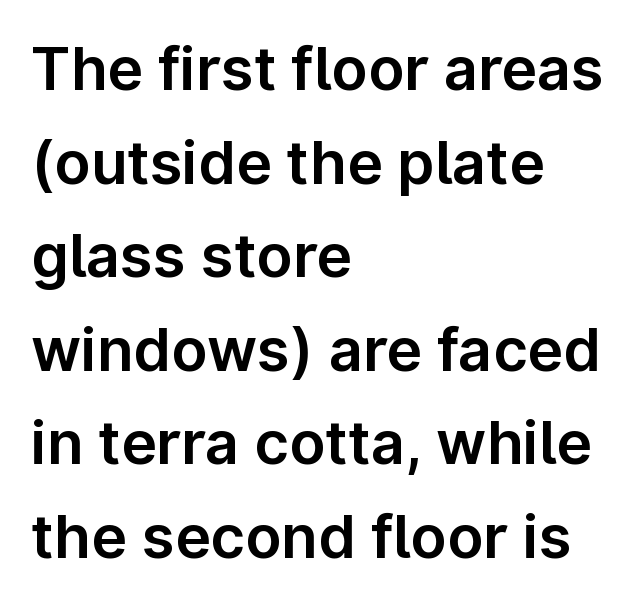
The image shows 60 px sans-serif type, upright; set left-aligned, normal line spacing (1.56x), normal letter spacing, not underlined; low stroke contrast and a medium x-height.
